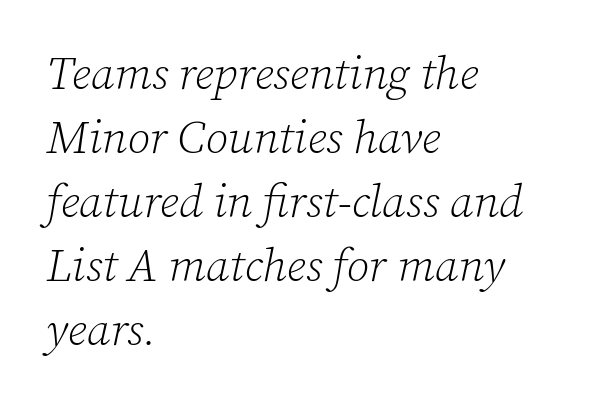
The image shows 46 px light serif type, italic (leaning right); set left-aligned, normal line spacing (1.39x), normal letter spacing, not underlined; low stroke contrast and a medium x-height.
